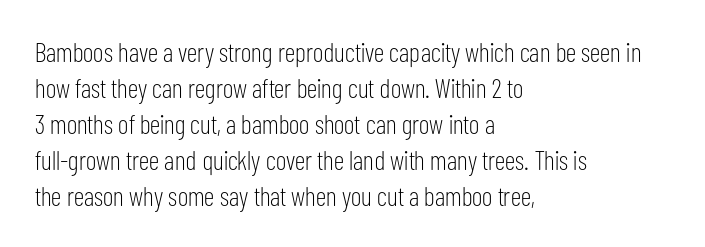
A clean baseline with only descenders dipping below it. The letters stand upright; this is a roman face. The letterforms sit shoulder to shoulder at normal distance. The compositor pushed each line to the left boundary.
